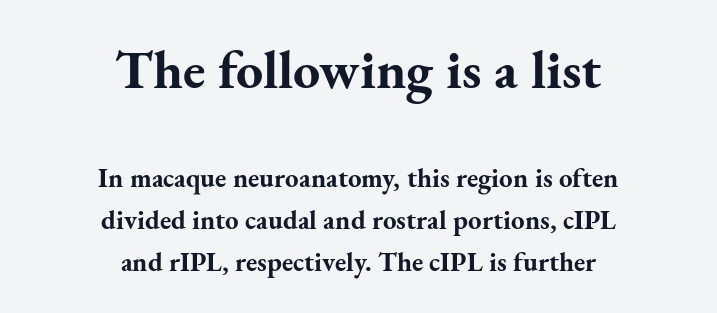
The image shows 54 px bold serif type, upright; set centered, normal line spacing (1.54x), normal letter spacing, not underlined; the first (top) block is 2.0x larger; medium stroke contrast and a small x-height.
